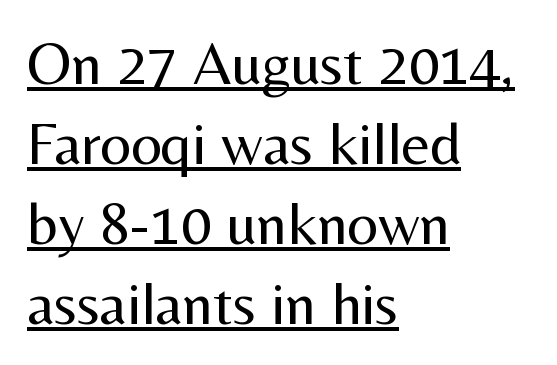
Q: Is the text bold? A: No.
Q: Is the text italic (slanted)? A: No, it is upright.
Q: Is the typeface a serif or a sans-serif typeface? A: Sans-serif.
Q: Is the text underlined? A: Yes.
Q: How is the paragraph aligned? A: Left-aligned.
Q: Is the spacing between letters normal or unusually wide? A: Normal.
Q: Is the spacing between lines tight, normal or loose? A: Normal.
Q: Width (condensed, normal, or wide)? A: Normal.
Q: Stroke contrast? A: Medium.
Q: x-height? A: Medium.
Q: Monospaced? A: No.
